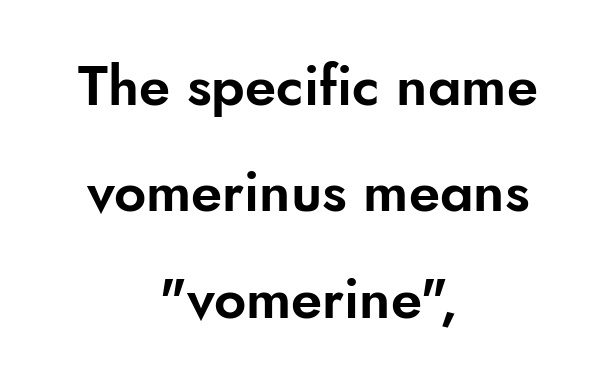
Students, observe: this is what heavily led, spacious text looks like. The space beneath each line is pristine and unruled. Stroke terminals: plain, sans-serif. Caption: standard tracking, unaltered.
